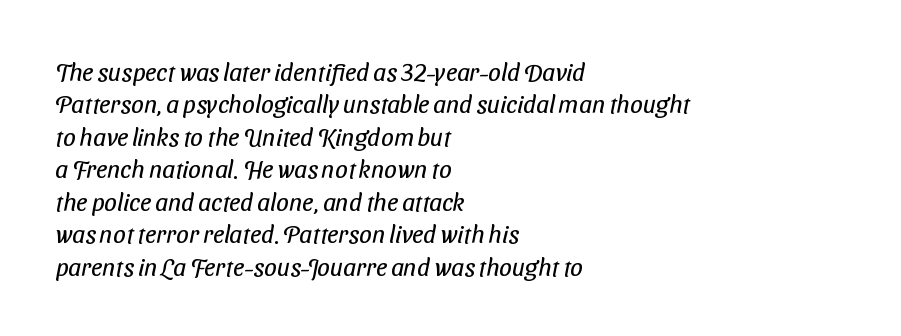
The image shows 25 px text type; set left-aligned, normal line spacing (1.3x), normal letter spacing, not underlined.
